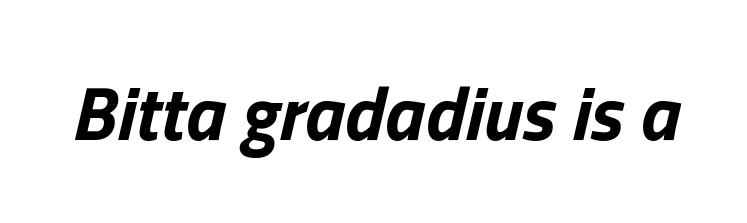
The typesetting leans heavy: a genuine bold. The letters advance in unequal steps, a hallmark of proportional type. No extra tracking has been applied to these lines. Beneath every word, the page is bare. When letters slant like this, we call the style italic.
